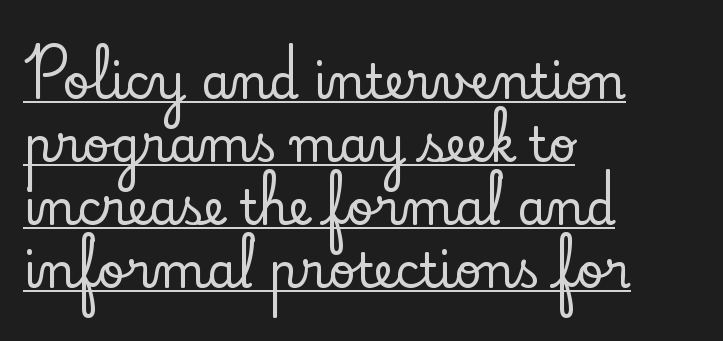
The image shows 47 px serif type, upright; set left-aligned, normal line spacing (1.34x), normal letter spacing, underlined; low stroke contrast and a small x-height.
